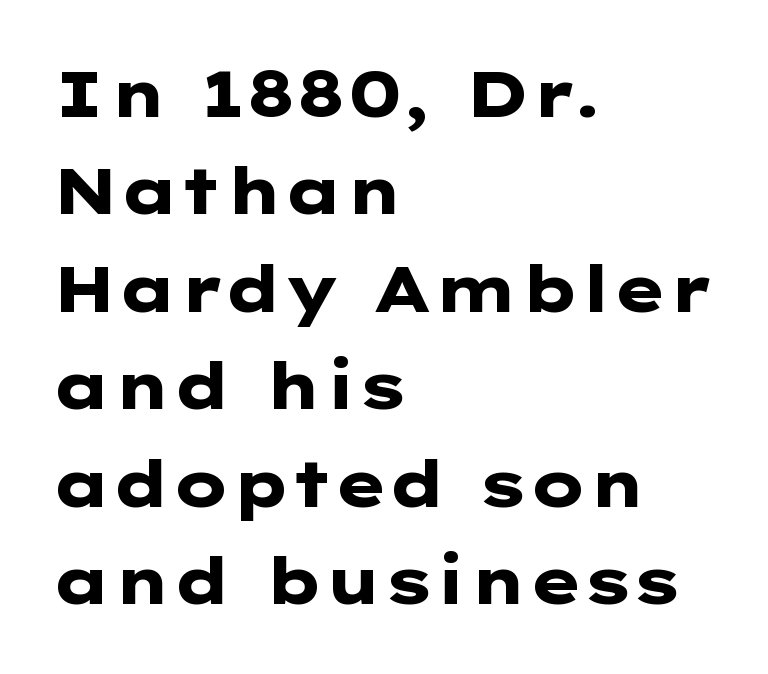
Every stem runs plumb, perpendicular to the baseline. Default kerning and tracking; the words read as compact shapes. Unmarked baselines from the first word to the last. Vertically, the passage feels balanced, rows spaced as you'd expect. Bold? Absolutely — the strokes are thick and heavy. All the whitespace from short lines collects on the right.
